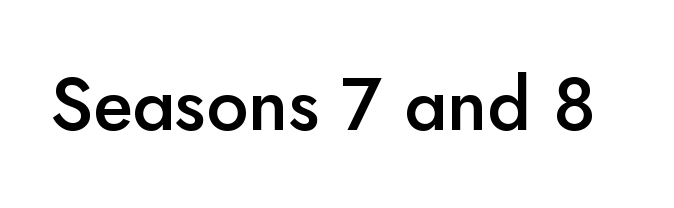
{"serif": "no", "italic": "no", "bold": "semi", "weight": "semibold", "width": "normal", "stroke_contrast": "low", "x_height": "small", "monospaced": "no", "underline": "no", "letter_spacing": "normal", "letter_spacing_em": 0.0, "glyph_px": 74}
